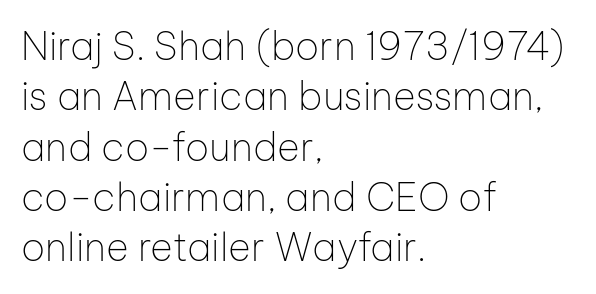
The paragraph has a hard left edge and a soft right edge. Words float on clear page, feet unadorned. The line-height multiplier appears to be the usual default. Character widths vary here, with narrow letters taking less room than wide ones. Letters have the restrained weight of plain body copy at most. Observe the absence of serifs on each vertical stroke in this sample.
